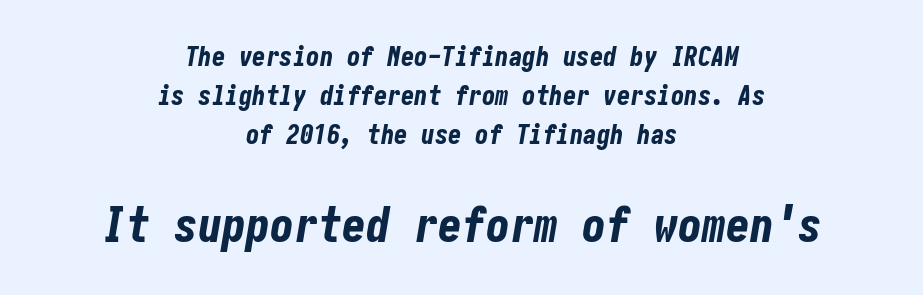
Q: Is the text bold? A: Yes.
Q: Is the text italic (slanted)? A: Yes, it leans right by about 10 degrees.
Q: Is the text underlined? A: No.
Q: How is the paragraph aligned? A: Centered.
Q: Is the spacing between letters normal or unusually wide? A: Normal.
Q: Is the spacing between lines tight, normal or loose? A: Normal.
Q: Which block of text is set in a larger size, the first (top) or the second (bottom)? A: The second (bottom) one.
Q: Width (condensed, normal, or wide)? A: Condensed.
Q: Stroke contrast? A: Low.
Q: x-height? A: Medium.
